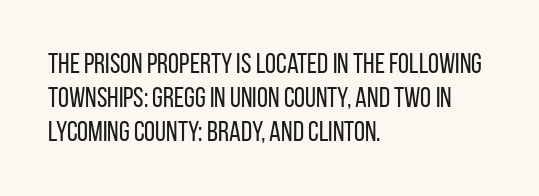
Descenders hang freely into open space. Looks like regular typesetting: each glyph gets only the width it needs. Characters follow at the spacing the type designer built in. Classification — sans serif. The text block is weighted toward the left margin, trailing off unevenly rightward. In terms of posture, this sample is upright.
